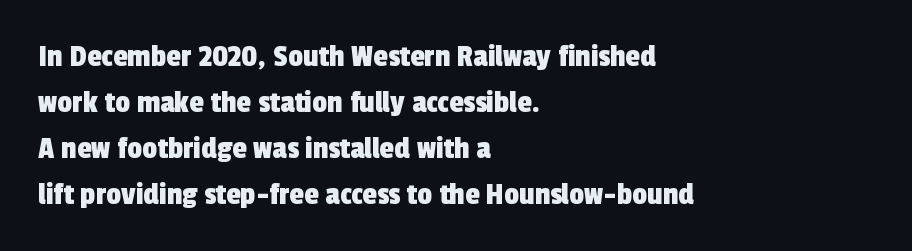
The image shows 33 px condensed sans-serif type; set left-aligned, normal line spacing (1.39x), normal letter spacing, not underlined; a medium x-height.
